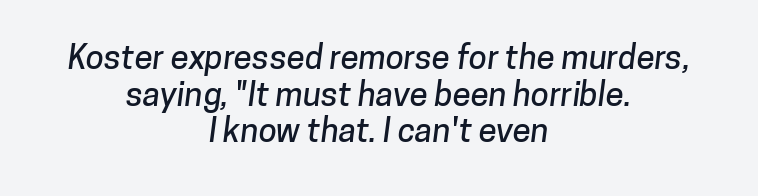
Q: Is the typeface a serif or a sans-serif typeface? A: Sans-serif.
Q: Is the text underlined? A: No.
Q: How is the paragraph aligned? A: Centered.
Q: Is the spacing between letters normal or unusually wide? A: Normal.
Q: Is the spacing between lines tight, normal or loose? A: Tight.
Q: Width (condensed, normal, or wide)? A: Normal.
Q: Stroke contrast? A: Low.
Q: x-height? A: Medium.
Q: Monospaced? A: No.
